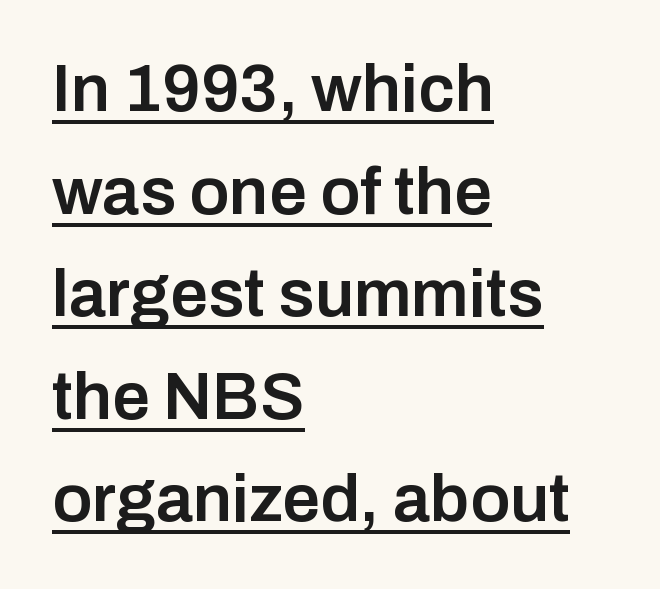
{"serif": "no", "italic": "no", "bold": "semi", "weight": "semibold", "width": "normal", "stroke_contrast": "low", "x_height": "medium", "monospaced": "no", "underline": "yes", "align": "left", "line_spacing": "normal", "line_spacing_ratio": 1.53, "letter_spacing": "normal", "letter_spacing_em": 0.0, "glyph_px": 67}
